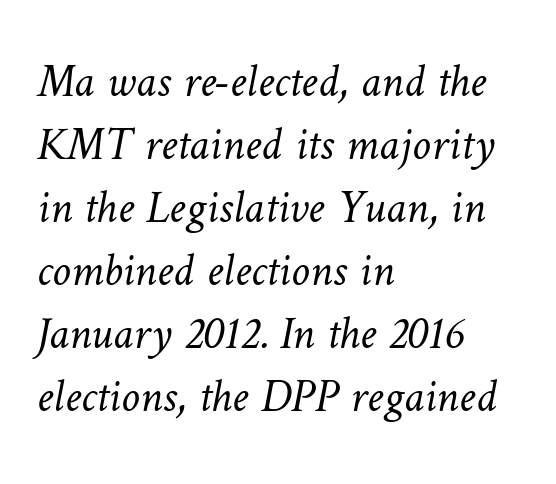
Q: Is the text bold? A: No.
Q: Is the text underlined? A: No.
Q: How is the paragraph aligned? A: Left-aligned.
Q: Is the spacing between letters normal or unusually wide? A: Normal.
Q: Is the spacing between lines tight, normal or loose? A: Normal.
Q: Width (condensed, normal, or wide)? A: Normal.
Q: Stroke contrast? A: Low.
Q: x-height? A: Medium.
Q: Monospaced? A: No.
